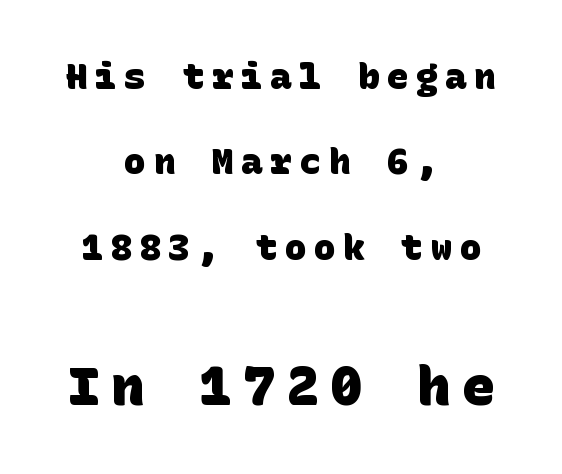
{"serif": "no", "bold": "yes", "weight": "heavy", "width": "normal", "stroke_contrast": "low", "x_height": "large", "underline": "no", "align": "center", "line_spacing": "loose", "line_spacing_ratio": 2.37, "letter_spacing": "wide", "letter_spacing_em": 0.21, "larger_block": "second", "size_ratio": 1.5, "glyph_px": 54}
